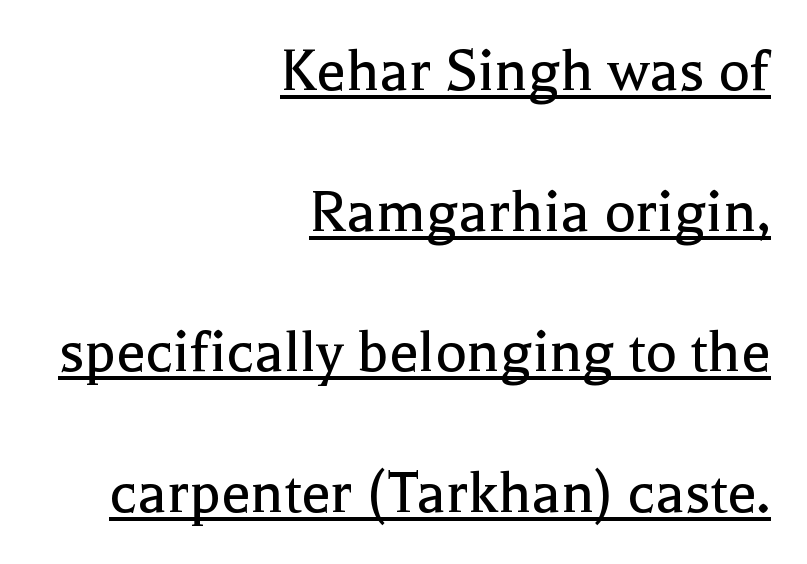
Q: Is the text bold? A: No.
Q: Is the text italic (slanted)? A: No, it is upright.
Q: Is the typeface a serif or a sans-serif typeface? A: Serif.
Q: Is the text underlined? A: Yes.
Q: How is the paragraph aligned? A: Right-aligned.
Q: Is the spacing between letters normal or unusually wide? A: Normal.
Q: Is the spacing between lines tight, normal or loose? A: Loose.
Q: Width (condensed, normal, or wide)? A: Normal.
Q: x-height? A: Medium.
Q: Monospaced? A: No.
